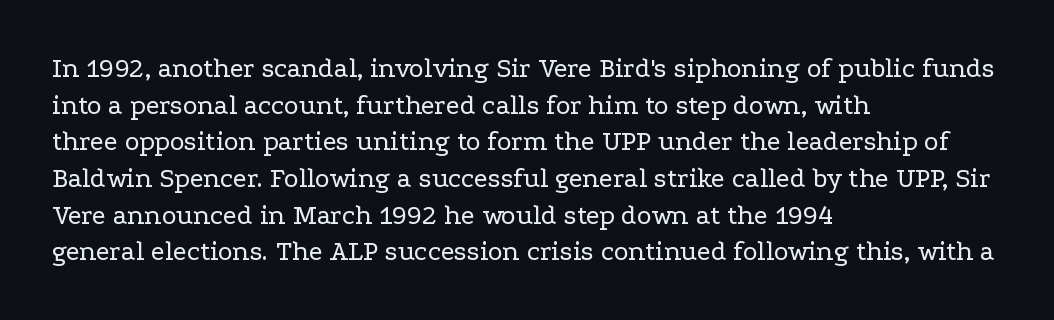
The image shows 28 px regular-weight, wide serif type, upright; set left-aligned, normal line spacing (1.31x), normal letter spacing, not underlined; low stroke contrast and a medium x-height.
